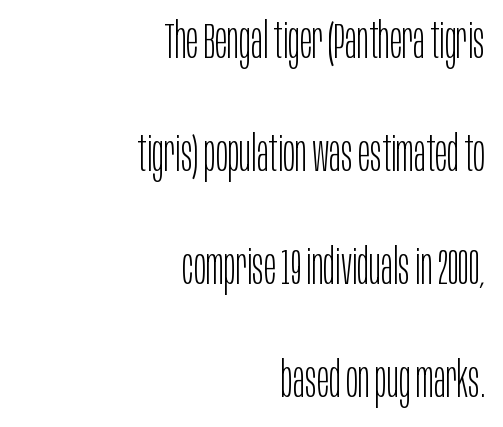
The image shows 50 px light, condensed sans-serif type, upright; set right-aligned, loose line spacing (2.26x), normal letter spacing, not underlined; low stroke contrast and a large x-height.
